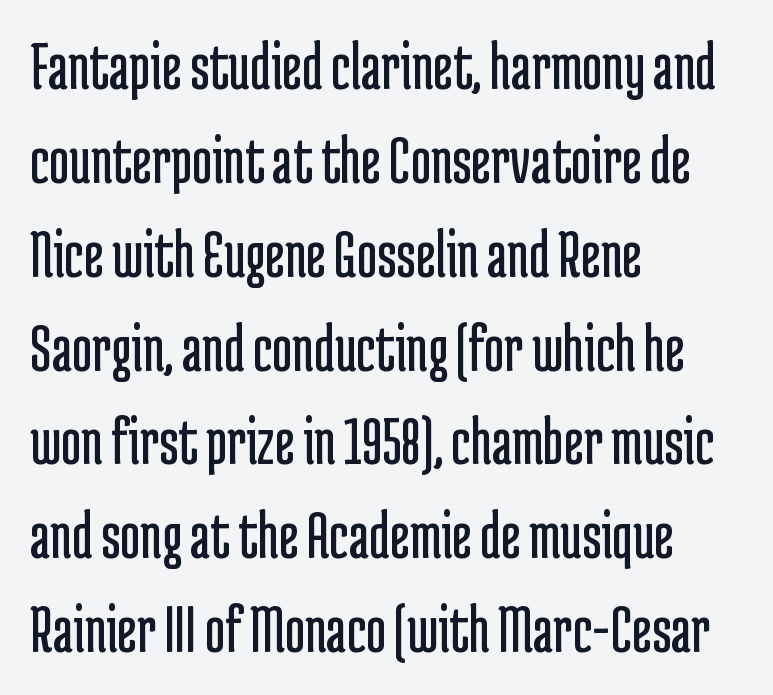
{"serif": "no", "italic": "no", "bold": "no", "weight": "regular", "width": "condensed", "stroke_contrast": "low", "x_height": "medium", "monospaced": "no", "underline": "no", "align": "left", "line_spacing": "normal", "line_spacing_ratio": 1.36, "letter_spacing": "normal", "letter_spacing_em": 0.0, "glyph_px": 69}
